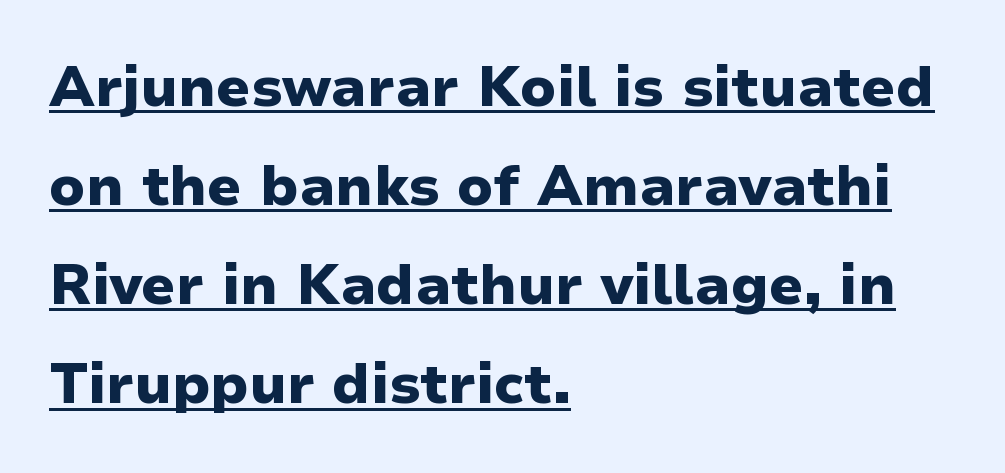
{"serif": "no", "italic": "no", "bold": "yes", "weight": "heavy", "width": "normal", "stroke_contrast": "low", "x_height": "medium", "monospaced": "no", "underline": "yes", "align": "left", "line_spacing_ratio": 1.77, "letter_spacing": "normal", "letter_spacing_em": 0.0, "glyph_px": 56}
